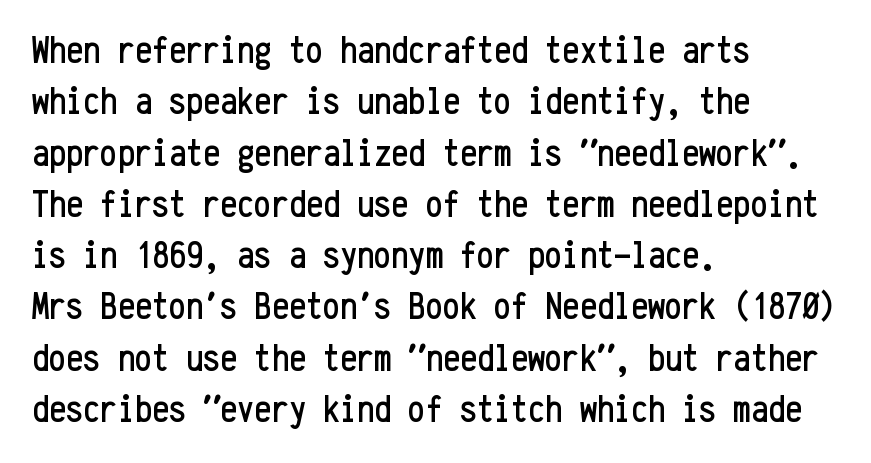
The image shows 38 px condensed sans-serif type, upright, monospaced; set left-aligned, normal line spacing (1.35x), normal letter spacing, not underlined; low stroke contrast and a medium x-height.
